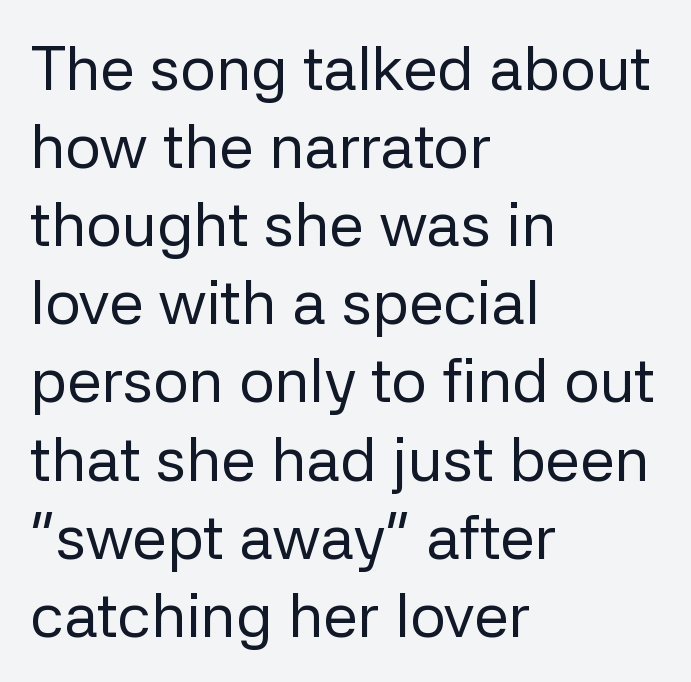
The image shows 62 px regular-weight sans-serif type, upright; set left-aligned, normal line spacing (1.26x), normal letter spacing, not underlined; low stroke contrast and a medium x-height.
